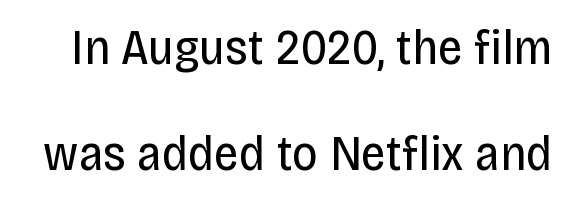
Q: Is the text bold? A: No.
Q: Is the text italic (slanted)? A: No, it is upright.
Q: Is the typeface a serif or a sans-serif typeface? A: Sans-serif.
Q: Is the text underlined? A: No.
Q: Is the spacing between letters normal or unusually wide? A: Normal.
Q: Is the spacing between lines tight, normal or loose? A: Loose.
Q: Width (condensed, normal, or wide)? A: Condensed.
Q: Stroke contrast? A: Low.
Q: x-height? A: Large.
Q: Monospaced? A: No.
